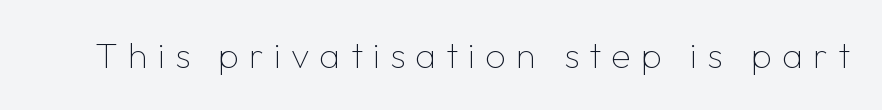
Q: Is the text bold? A: No.
Q: Is the text italic (slanted)? A: No, it is upright.
Q: Is the typeface a serif or a sans-serif typeface? A: Sans-serif.
Q: Is the text underlined? A: No.
Q: Is the spacing between letters normal or unusually wide? A: Unusually wide.
Q: Width (condensed, normal, or wide)? A: Normal.
Q: Stroke contrast? A: Low.
Q: x-height? A: Medium.
Q: Monospaced? A: No.
